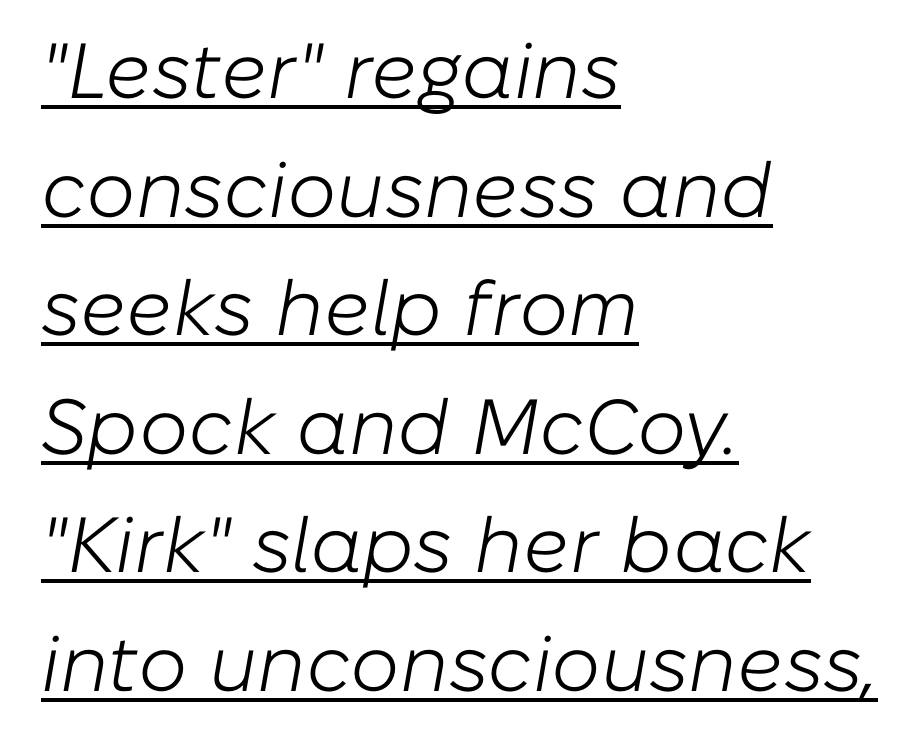
The typesetter has applied underlining to the passage shown. The vertical gap from one line to the next is medium. Every character sits at an angle, as italics do. Alignment: flush left.
